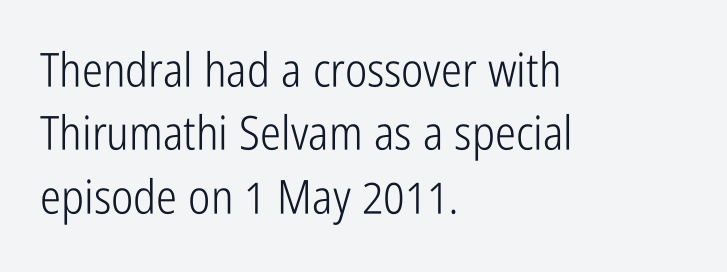
Q: Is the text bold? A: No.
Q: Is the text italic (slanted)? A: No, it is upright.
Q: Is the typeface a serif or a sans-serif typeface? A: Sans-serif.
Q: Is the text underlined? A: No.
Q: How is the paragraph aligned? A: Left-aligned.
Q: Is the spacing between letters normal or unusually wide? A: Normal.
Q: Is the spacing between lines tight, normal or loose? A: Normal.
Q: Width (condensed, normal, or wide)? A: Condensed.
Q: Stroke contrast? A: Low.
Q: x-height? A: Medium.
Q: Monospaced? A: No.
